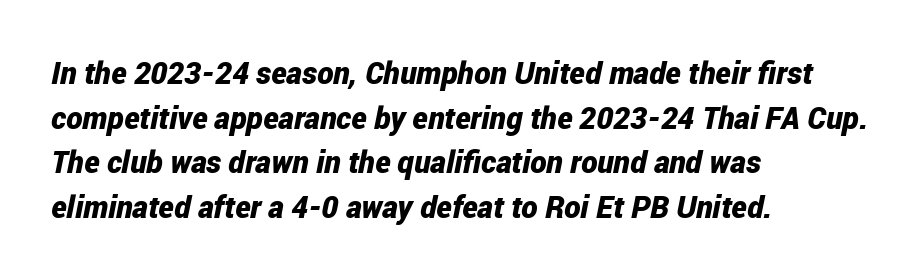
Quick note: italic. These lines carry a lot of weight — the face is fully bold. Proportional: the letters do not fall into vertical columns. The typesetter chose a ragged-right arrangement here.
